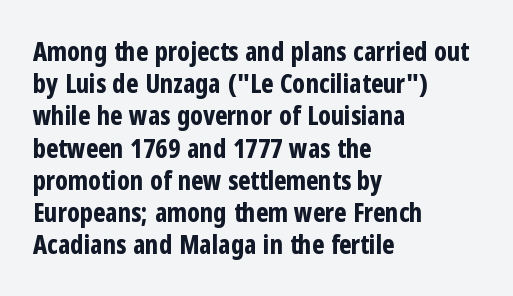
{"italic": "no", "bold": "yes", "underline": "no", "align": "left", "line_spacing_ratio": 1.24, "letter_spacing": "normal", "letter_spacing_em": 0.0, "glyph_px": 26}
